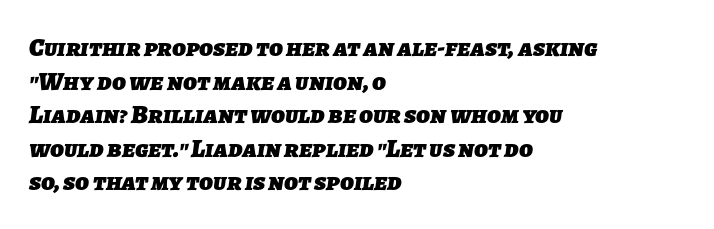
Unmarked baselines from the first word to the last. Line starts are locked; line ends wander. The characters look thick and weighty, a clear bold. Rows of type keep a routine distance in the vertical direction.
